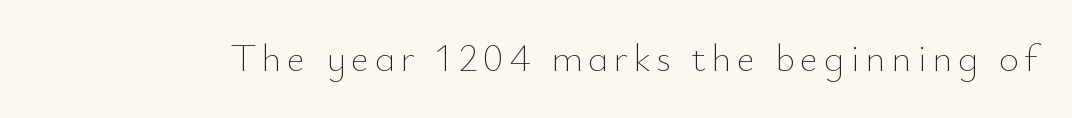
{"italic": "no", "bold": "no", "weight": "thin", "width": "normal", "stroke_contrast": "low", "x_height": "small", "monospaced": "no", "underline": "no", "glyph_px": 39}
